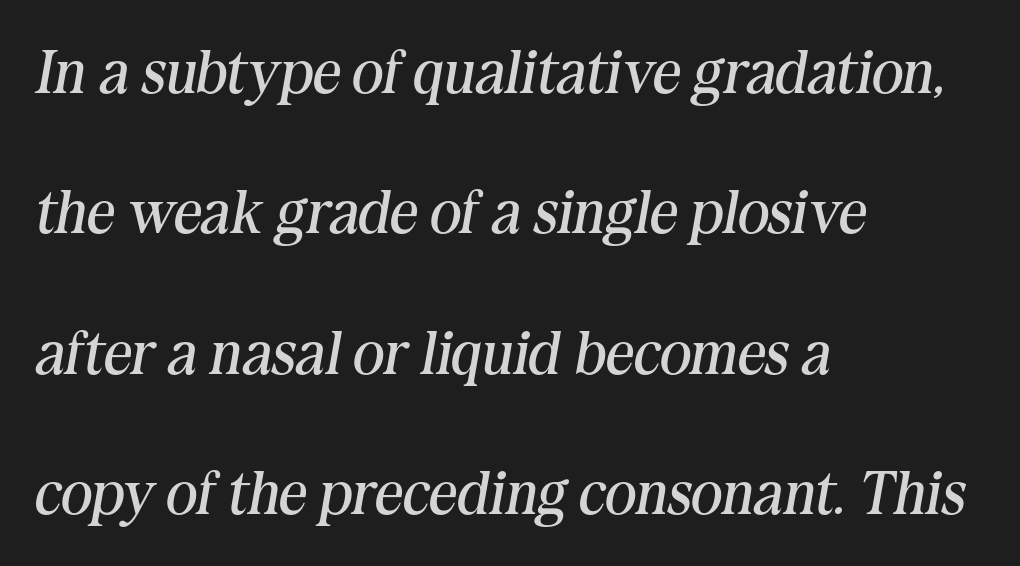
All the whitespace from short lines collects on the right. The glyphs are unaccompanied by any horizontal stroke below them. Inter-character spacing is left at the font's built-in metrics. In terms of posture, this sample is oblique.
